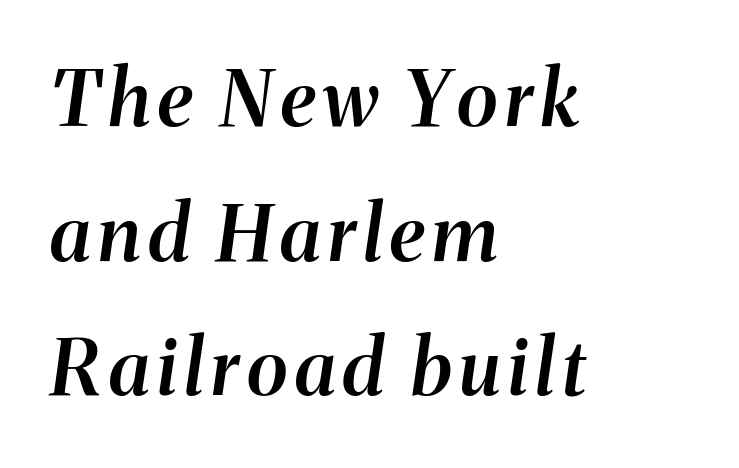
{"italic": "yes", "lean": "right", "slant_degrees": 8, "bold": "semi", "weight": "semibold", "width": "normal", "stroke_contrast": "medium", "x_height": "medium", "monospaced": "no", "underline": "no", "align": "left", "line_spacing_ratio": 1.75, "glyph_px": 77}
